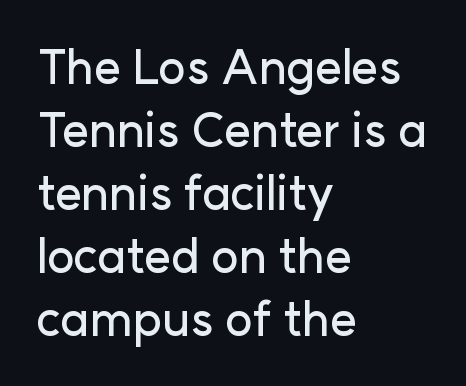
This sample keeps an unexceptional amount of space between lines. Think of a printed novel: that variable character pitch is what you see here. The face used here is rendered with its standard letterfit. Is the block centered? No — it sits flush against the left margin. A bare baseline throughout the passage. Designer's note — italics off, roman on.
